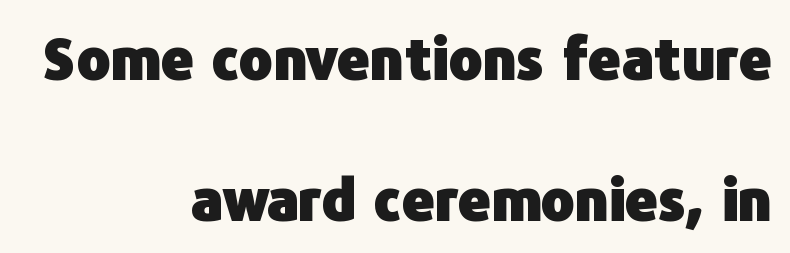
The image shows 57 px heavy sans-serif type, upright; set right-aligned, loose line spacing (2.47x), normal letter spacing, not underlined; low stroke contrast and a medium x-height.
